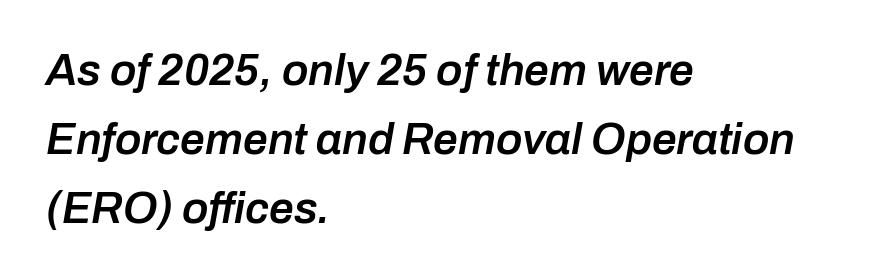
The image shows 44 px semibold type, italic (leaning right); set left-aligned, normal line spacing (1.57x), normal letter spacing, not underlined; low stroke contrast and a medium x-height.
